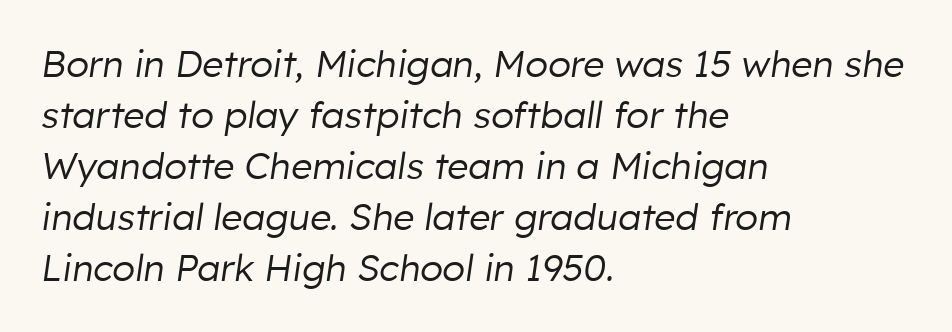
The cut favours lightness, reaching ordinary text weight at its darkest. Words float on clear page, feet unadorned. This rendering leaves character spacing at its baseline value. Horizontal bands of white between lines are of average thickness.
